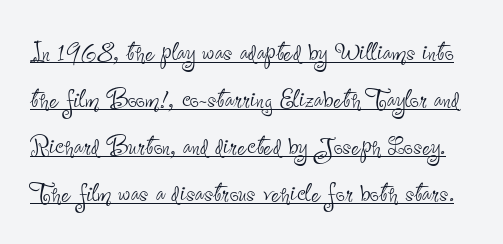
Q: Is the text bold? A: No.
Q: Is the text italic (slanted)? A: Yes.
Q: Is the typeface a serif or a sans-serif typeface? A: Sans-serif.
Q: Is the text underlined? A: Yes.
Q: Is the spacing between letters normal or unusually wide? A: Normal.
Q: Is the spacing between lines tight, normal or loose? A: Normal.
Q: Width (condensed, normal, or wide)? A: Condensed.
Q: Stroke contrast? A: Low.
Q: x-height? A: Small.
Q: Monospaced? A: No.
